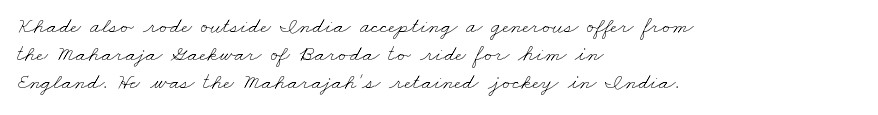
The image shows 23 px text type; set left-aligned, line spacing 1.22x, normal letter spacing, not underlined.
